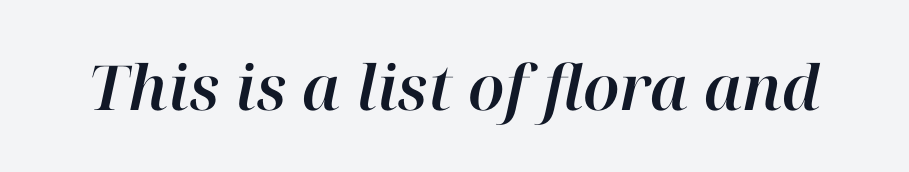
Q: Is the text italic (slanted)? A: Yes, it leans right by about 12 degrees.
Q: Is the text underlined? A: No.
Q: Is the spacing between letters normal or unusually wide? A: Normal.
Q: Width (condensed, normal, or wide)? A: Normal.
Q: Stroke contrast? A: High.
Q: x-height? A: Medium.
Q: Monospaced? A: No.
